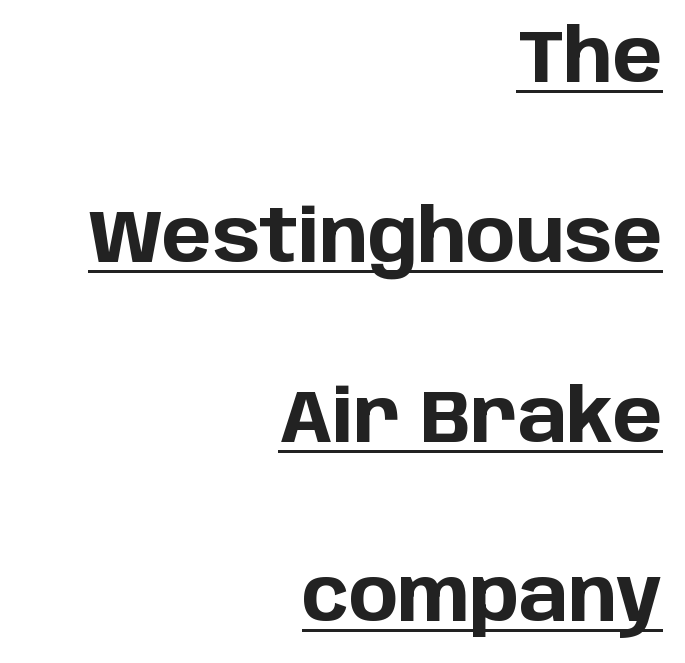
{"serif": "no", "italic": "no", "bold": "yes", "weight": "bold", "width": "normal", "stroke_contrast": "low", "x_height": "large", "monospaced": "no", "underline": "yes", "align": "right", "line_spacing": "loose", "line_spacing_ratio": 2.43, "letter_spacing": "normal", "letter_spacing_em": 0.0, "glyph_px": 74}
